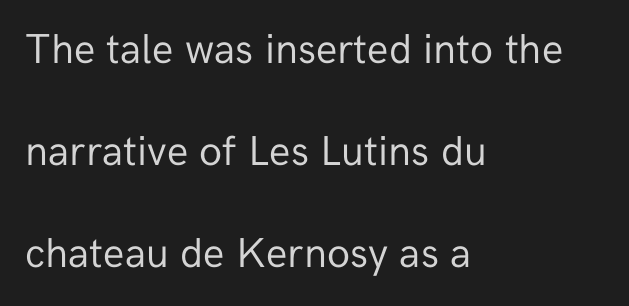
{"serif": "no", "italic": "no", "bold": "no", "weight": "regular", "width": "normal", "stroke_contrast": "low", "x_height": "medium", "monospaced": "no", "underline": "no", "align": "left", "line_spacing": "loose", "line_spacing_ratio": 2.43, "letter_spacing": "normal", "letter_spacing_em": 0.0, "glyph_px": 42}
